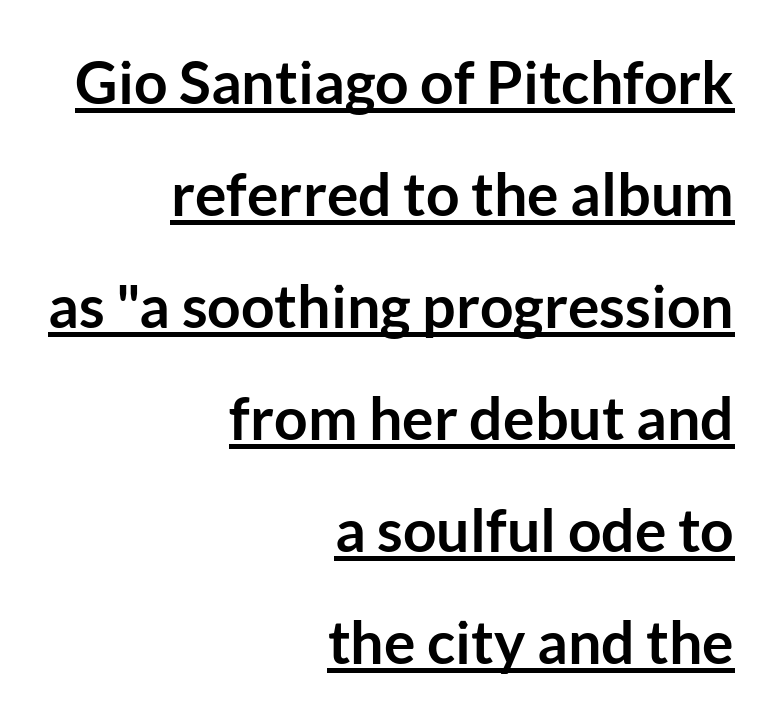
Q: Is the text bold? A: Yes.
Q: Is the text italic (slanted)? A: No, it is upright.
Q: Is the typeface a serif or a sans-serif typeface? A: Sans-serif.
Q: Is the text underlined? A: Yes.
Q: How is the paragraph aligned? A: Right-aligned.
Q: Is the spacing between letters normal or unusually wide? A: Normal.
Q: Is the spacing between lines tight, normal or loose? A: Loose.
Q: Width (condensed, normal, or wide)? A: Normal.
Q: Stroke contrast? A: Low.
Q: x-height? A: Medium.
Q: Monospaced? A: No.
